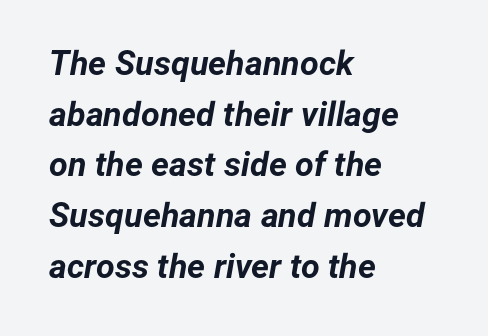
The image shows 34 px bold type, italic (leaning right); set left-aligned, normal line spacing (1.49x), normal letter spacing, not underlined; low stroke contrast and a medium x-height.
